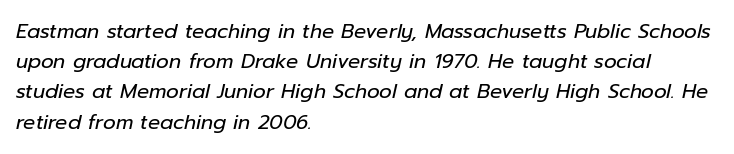
Q: Is the text bold? A: No.
Q: Is the text italic (slanted)? A: Yes, it leans right by about 12 degrees.
Q: Is the text underlined? A: No.
Q: How is the paragraph aligned? A: Left-aligned.
Q: Is the spacing between letters normal or unusually wide? A: Normal.
Q: Is the spacing between lines tight, normal or loose? A: Normal.
